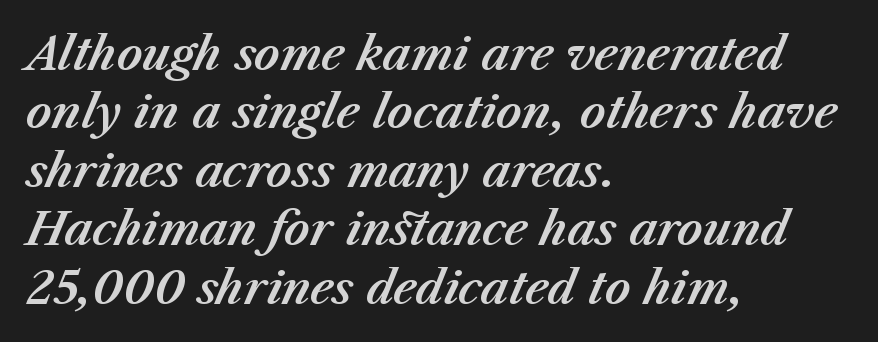
You could not count columns in this text — the font is proportionally spaced. The lettering tilts uniformly, giving the passage an italic look. The rendering uses a moderate line-height, typical for paragraphs. These lines stack with their left ends in a neat column. The rendering keeps characters at their native spacing.
